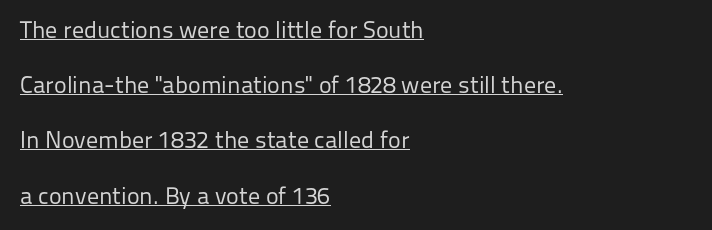
Q: Is the text bold? A: No.
Q: Is the text italic (slanted)? A: No, it is upright.
Q: Is the text underlined? A: Yes.
Q: How is the paragraph aligned? A: Left-aligned.
Q: Is the spacing between letters normal or unusually wide? A: Normal.
Q: Is the spacing between lines tight, normal or loose? A: Loose.
